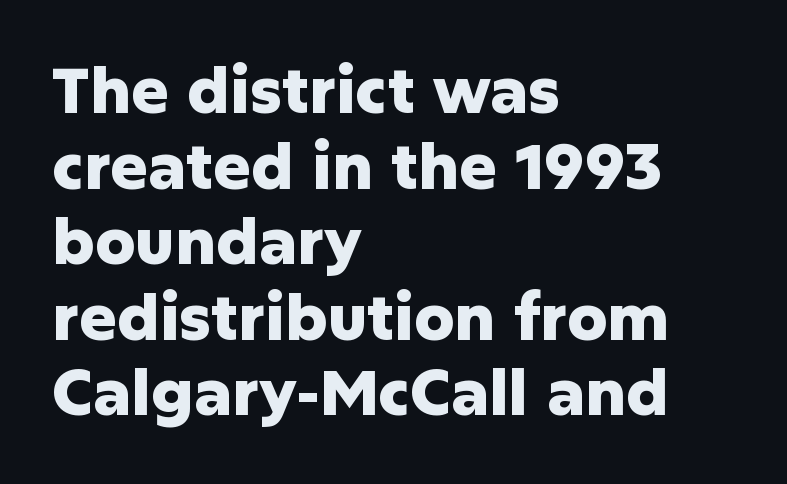
Q: Is the text bold? A: Yes.
Q: Is the text italic (slanted)? A: No, it is upright.
Q: Is the typeface a serif or a sans-serif typeface? A: Sans-serif.
Q: Is the text underlined? A: No.
Q: How is the paragraph aligned? A: Left-aligned.
Q: Is the spacing between letters normal or unusually wide? A: Normal.
Q: Width (condensed, normal, or wide)? A: Normal.
Q: Stroke contrast? A: Low.
Q: x-height? A: Medium.
Q: Monospaced? A: No.
